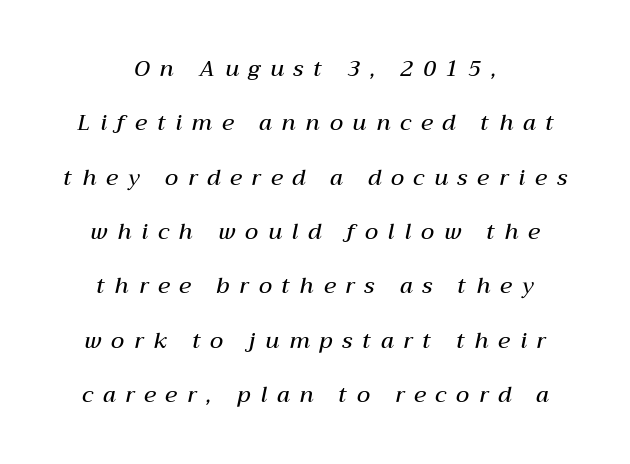
{"italic": "yes", "lean": "right", "slant_degrees": 12, "bold": "semi", "underline": "no", "align": "center", "line_spacing": "loose", "line_spacing_ratio": 2.47, "letter_spacing": "wide", "letter_spacing_em": 0.45, "glyph_px": 22}
